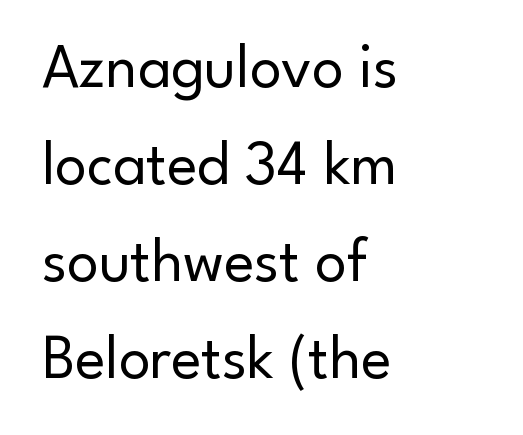
The image shows 63 px regular-weight sans-serif type, upright; set left-aligned, normal line spacing (1.54x), normal letter spacing, not underlined; low stroke contrast and a small x-height.
